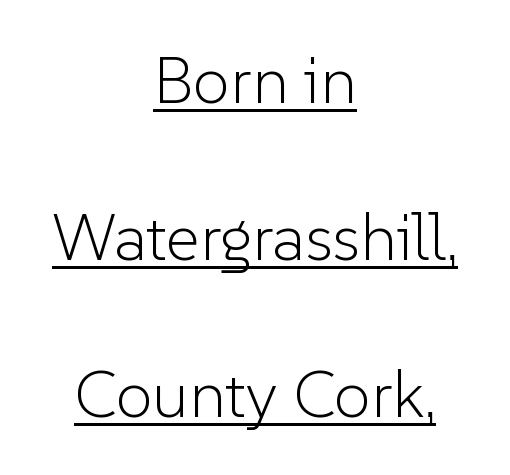
{"serif": "no", "italic": "no", "bold": "no", "weight": "light", "width": "normal", "stroke_contrast": "low", "x_height": "medium", "monospaced": "no", "underline": "yes", "align": "center", "line_spacing": "loose", "line_spacing_ratio": 2.38, "letter_spacing": "normal", "letter_spacing_em": 0.0, "glyph_px": 66}
